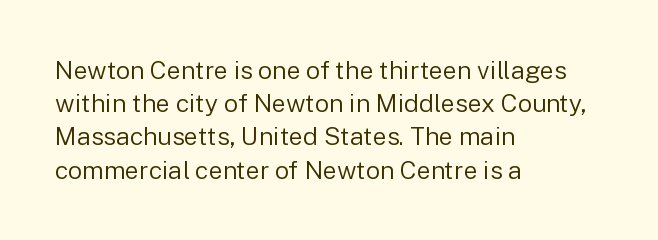
The image shows 25 px text type, upright; set left-aligned, normal line spacing (1.33x), normal letter spacing, not underlined.
